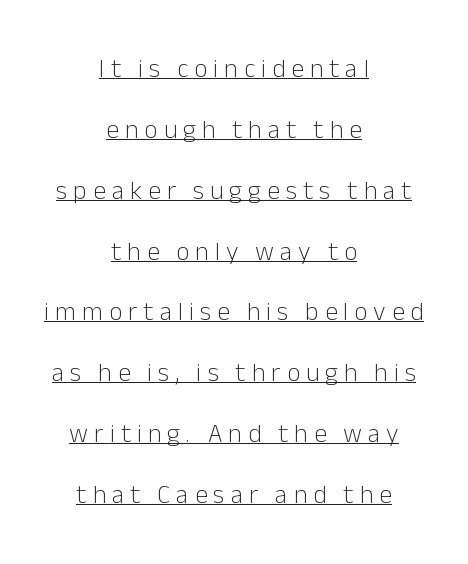
The axis of the letterforms is exactly vertical. Compared with a flush-left layout, this one balances lines on the center instead. The space between consecutive lines is lavish. Honestly, the letter spacing is so wide it's the main thing you notice.
